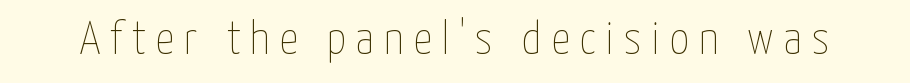
Letter spacing: wide. Glance below the letters and you will spot only blank space. When letters stand straight like this, we call the style roman or upright. Stems and bowls with no extra thickness — not bold. These lines are rendered in a variable-pitch font.
